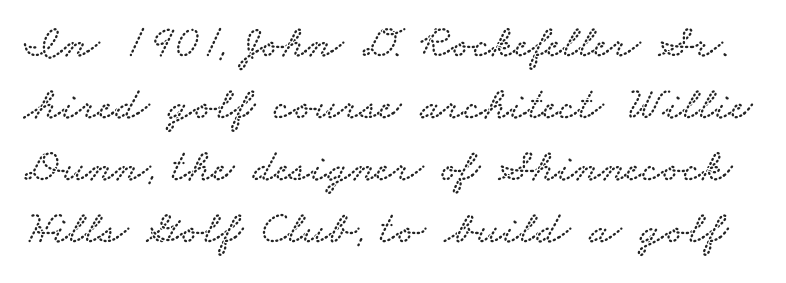
A typesetter would call this leading conventional body-copy spacing. This is serif lettering, the kind often seen in printed books. Varying glyph widths throughout — classic text-font behaviour. Check the space under the baseline: it is left empty. The line texture is even and compact thanks to regular tracking.
